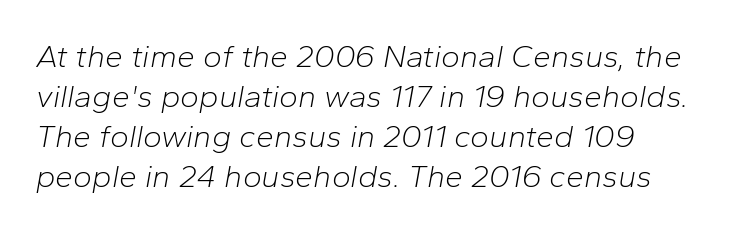
Q: Is the text bold? A: No.
Q: Is the text italic (slanted)? A: Yes, it leans right by about 10 degrees.
Q: Is the text underlined? A: No.
Q: How is the paragraph aligned? A: Left-aligned.
Q: Is the spacing between letters normal or unusually wide? A: Normal.
Q: Is the spacing between lines tight, normal or loose? A: Normal.
Q: Width (condensed, normal, or wide)? A: Normal.
Q: Stroke contrast? A: Low.
Q: x-height? A: Medium.
Q: Monospaced? A: No.
